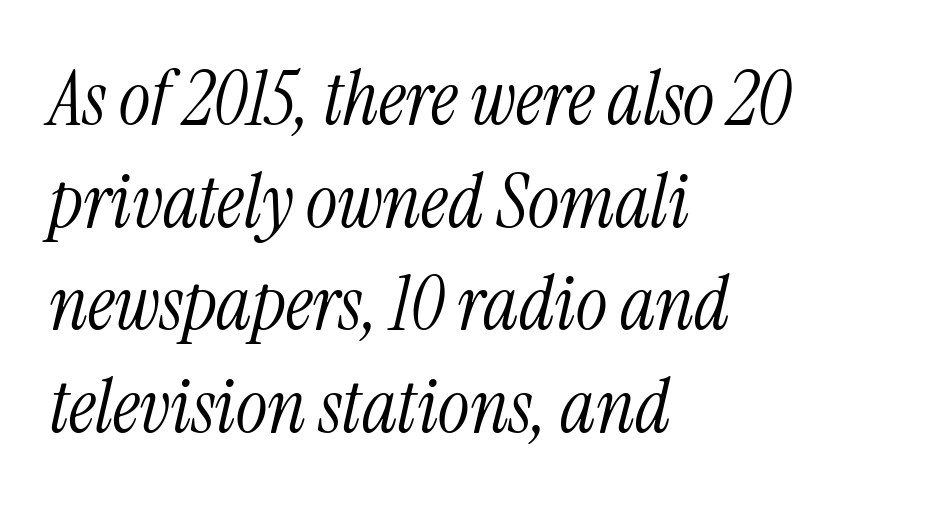
Casual observation: everything's shoved over to the left. Heft: none added — not bold. The typeface chosen for these lines features serifs. In terms of posture, this sample is oblique. Here the designer chose a conventional face with non-uniform glyph widths.
